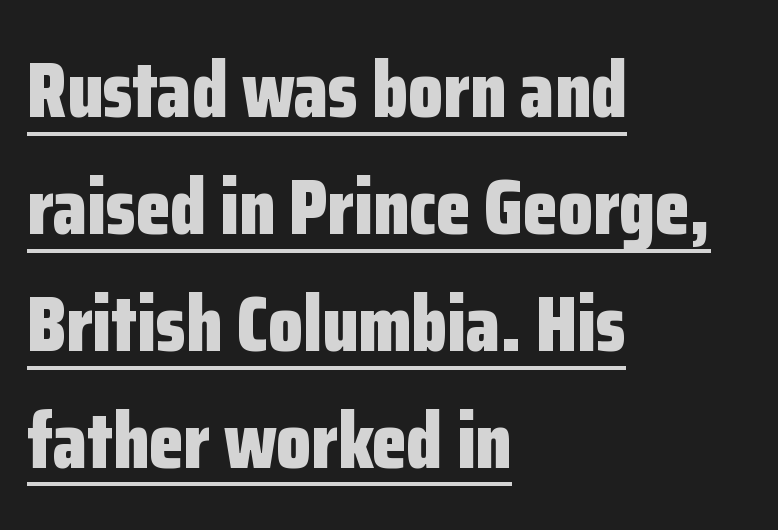
The image shows 79 px bold, condensed sans-serif type, upright; set left-aligned, normal line spacing (1.48x), normal letter spacing, underlined; low stroke contrast and a medium x-height.
